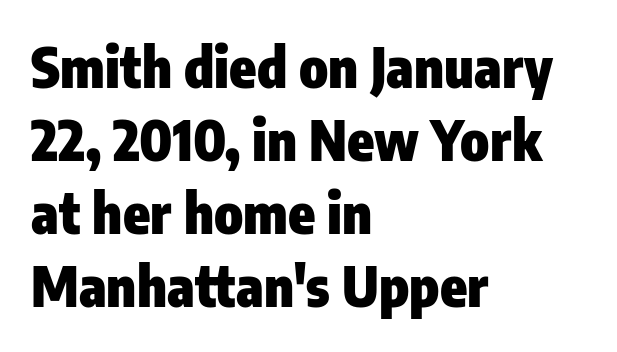
The paragraph shown leans on its left margin. Does the leading feel generous? No, just average. When letters stand straight like this, we call the style roman or upright. Stroke terminals: plain, sans-serif. Students, note that the glyphs here touch the page at normal intervals.
